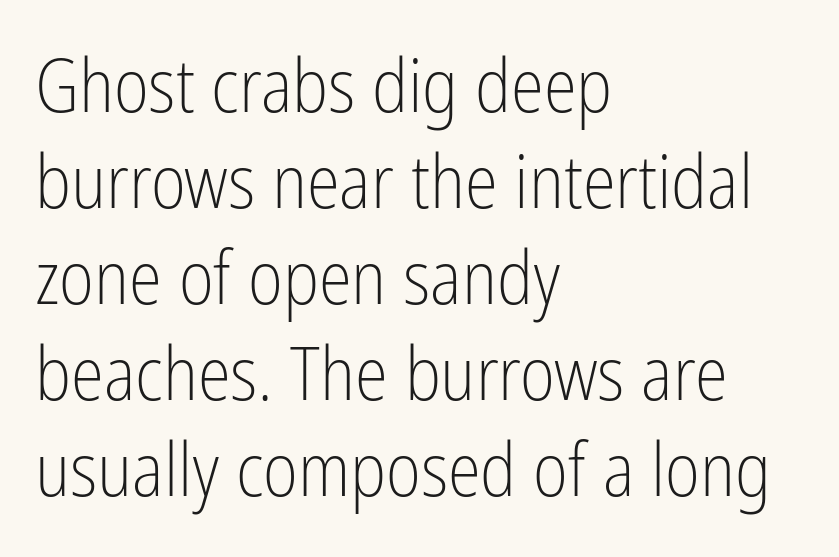
The image shows 75 px light, condensed sans-serif type, upright; set left-aligned, normal line spacing (1.28x), normal letter spacing, not underlined; low stroke contrast and a medium x-height.
